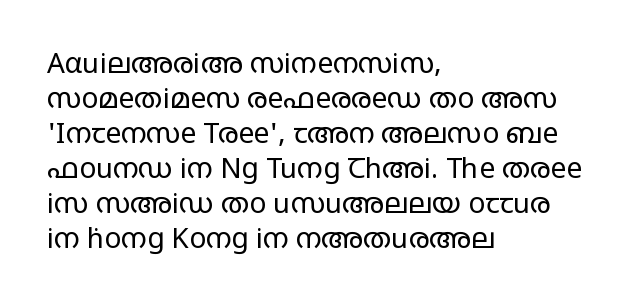
The image shows 28 px regular-weight, wide sans-serif type, upright; set left-aligned, normal line spacing (1.25x), normal letter spacing, not underlined; low stroke contrast and a large x-height.
